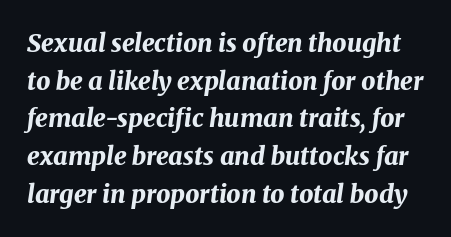
Q: Is the text bold? A: Yes.
Q: Is the text italic (slanted)? A: Yes, it leans right by about 8 degrees.
Q: Is the text underlined? A: No.
Q: Is the spacing between letters normal or unusually wide? A: Normal.
Q: Is the spacing between lines tight, normal or loose? A: Normal.
